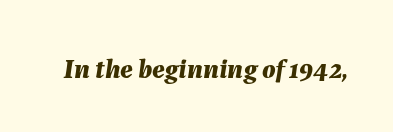
The rendering uses natural spacing where letterforms have individual widths. Every character sits at an angle, as italics do. Between one letter and the next there's only the usual sliver of space. The glyphs are unaccompanied by any horizontal stroke below them.
